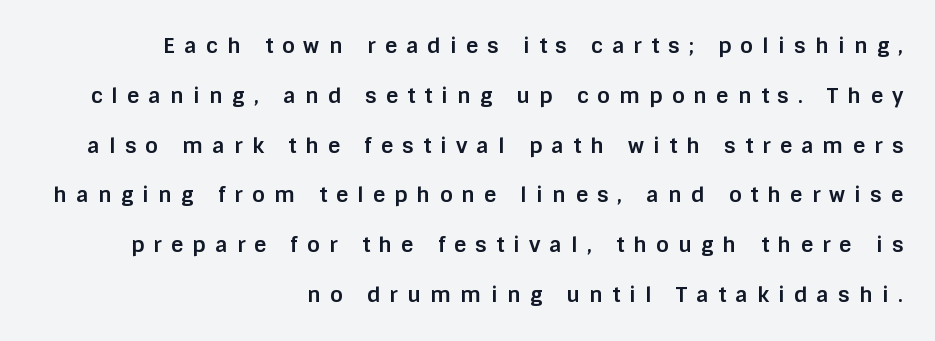
The image shows 21 px bold type, upright; set right-aligned, loose line spacing (2.37x), unusually wide letter spacing (+0.44 em), not underlined.
